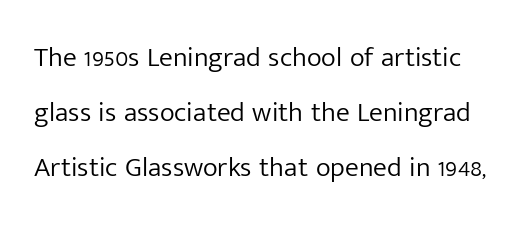
Q: Is the text bold? A: No.
Q: Is the text italic (slanted)? A: No, it is upright.
Q: Is the typeface a serif or a sans-serif typeface? A: Sans-serif.
Q: Is the text underlined? A: No.
Q: Is the spacing between letters normal or unusually wide? A: Normal.
Q: Is the spacing between lines tight, normal or loose? A: Loose.
Q: Width (condensed, normal, or wide)? A: Normal.
Q: Stroke contrast? A: Low.
Q: x-height? A: Medium.
Q: Monospaced? A: No.
